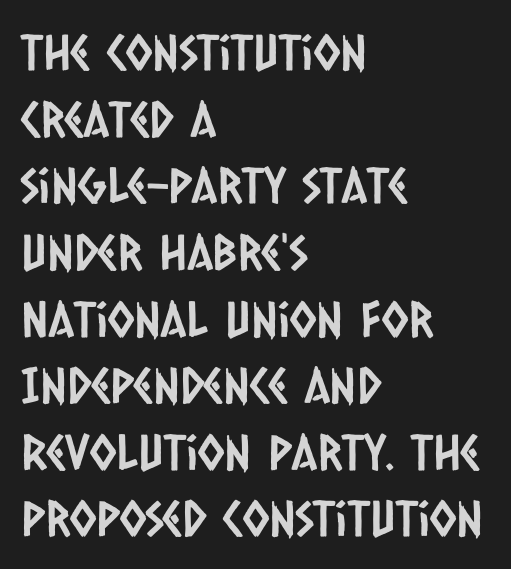
The image shows 49 px condensed sans-serif type; set left-aligned, normal line spacing (1.36x), normal letter spacing, not underlined; low stroke contrast and a large x-height.
